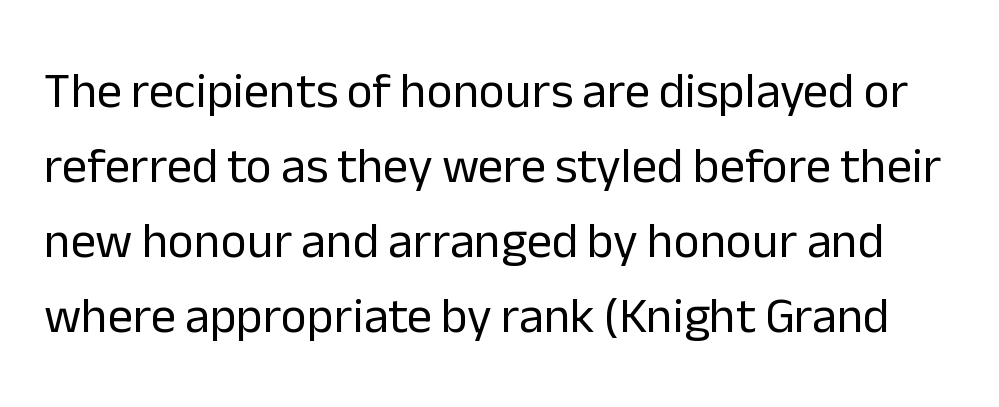
Q: Is the text bold? A: No.
Q: Is the text italic (slanted)? A: No, it is upright.
Q: Is the typeface a serif or a sans-serif typeface? A: Sans-serif.
Q: Is the text underlined? A: No.
Q: Is the spacing between letters normal or unusually wide? A: Normal.
Q: Is the spacing between lines tight, normal or loose? A: Normal.
Q: Width (condensed, normal, or wide)? A: Normal.
Q: Stroke contrast? A: Low.
Q: x-height? A: Medium.
Q: Monospaced? A: No.
